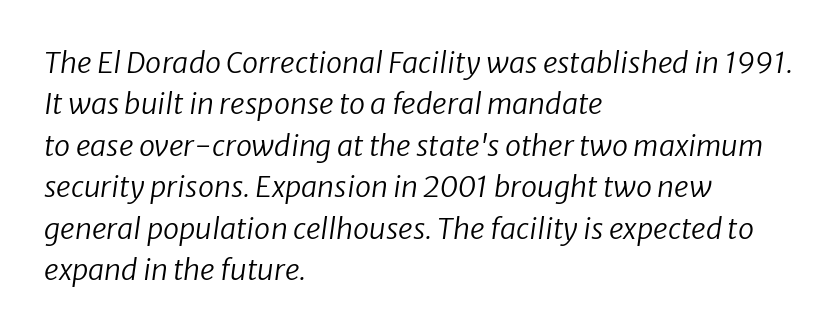
Q: Is the text bold? A: No.
Q: Is the text italic (slanted)? A: Yes, it leans right by about 8 degrees.
Q: Is the text underlined? A: No.
Q: How is the paragraph aligned? A: Left-aligned.
Q: Is the spacing between letters normal or unusually wide? A: Normal.
Q: Is the spacing between lines tight, normal or loose? A: Normal.
Q: Width (condensed, normal, or wide)? A: Normal.
Q: Stroke contrast? A: Low.
Q: x-height? A: Medium.
Q: Monospaced? A: No.
